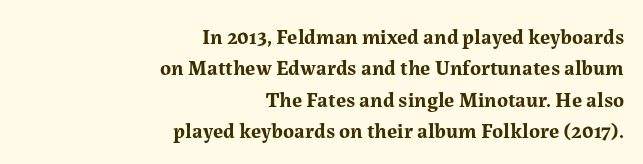
The image shows 21 px bold type, upright; set right-aligned, normal line spacing (1.49x), normal letter spacing, not underlined.
